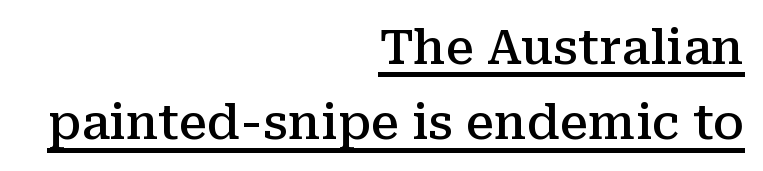
Q: Is the text bold? A: Semi-bold.
Q: Is the text italic (slanted)? A: No, it is upright.
Q: Is the typeface a serif or a sans-serif typeface? A: Serif.
Q: Is the text underlined? A: Yes.
Q: How is the paragraph aligned? A: Right-aligned.
Q: Is the spacing between letters normal or unusually wide? A: Normal.
Q: Is the spacing between lines tight, normal or loose? A: Normal.
Q: Width (condensed, normal, or wide)? A: Normal.
Q: Stroke contrast? A: Medium.
Q: x-height? A: Medium.
Q: Monospaced? A: No.
